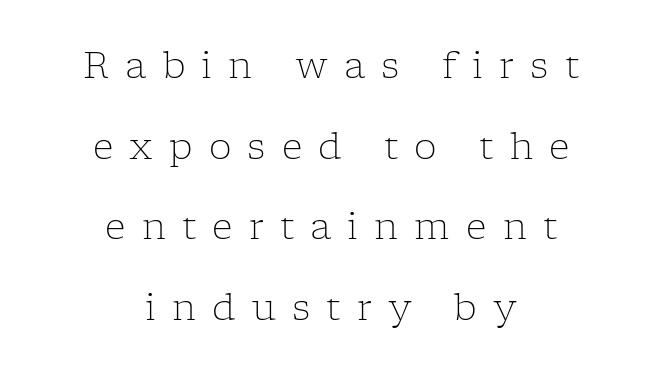
{"serif": "yes", "italic": "no", "bold": "no", "weight": "light", "width": "normal", "stroke_contrast": "low", "x_height": "medium", "monospaced": "no", "underline": "no", "align": "center", "line_spacing": "loose", "line_spacing_ratio": 2.24, "letter_spacing": "wide", "letter_spacing_em": 0.45, "glyph_px": 36}
